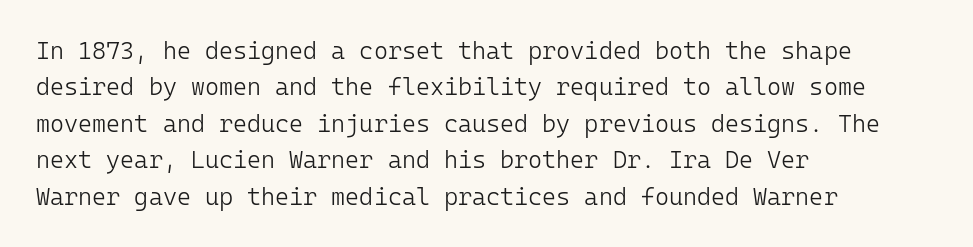
Q: Is the text bold? A: No.
Q: Is the text italic (slanted)? A: No, it is upright.
Q: Is the text underlined? A: No.
Q: How is the paragraph aligned? A: Left-aligned.
Q: Is the spacing between letters normal or unusually wide? A: Normal.
Q: Is the spacing between lines tight, normal or loose? A: Normal.
